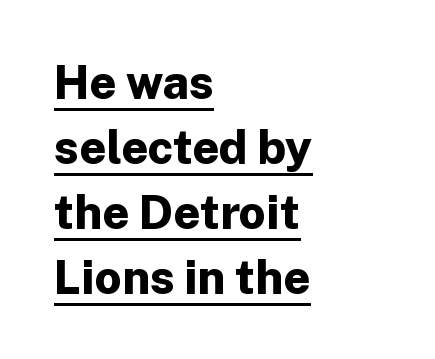
Q: Is the text bold? A: Yes.
Q: Is the text italic (slanted)? A: No, it is upright.
Q: Is the typeface a serif or a sans-serif typeface? A: Sans-serif.
Q: Is the text underlined? A: Yes.
Q: How is the paragraph aligned? A: Left-aligned.
Q: Is the spacing between letters normal or unusually wide? A: Normal.
Q: Is the spacing between lines tight, normal or loose? A: Normal.
Q: Width (condensed, normal, or wide)? A: Normal.
Q: Stroke contrast? A: Low.
Q: x-height? A: Medium.
Q: Monospaced? A: No.
